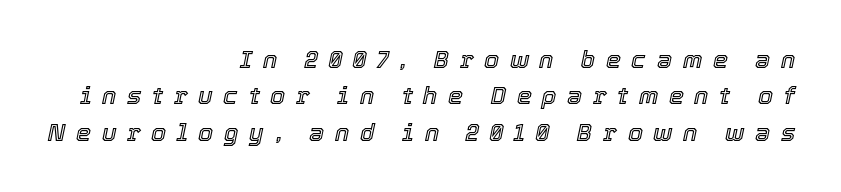
The baseline area is clear. The tracking reads as deliberately expanded to a designer's eye. The text block is weighted toward the right margin, trailing off unevenly leftward. The specimen reads as italic at a glance. Line spacing here is normal.
